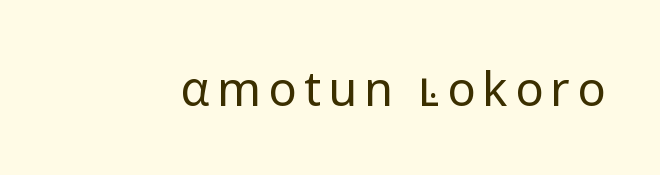
The image shows 47 px regular-weight sans-serif type, upright; set not underlined; low stroke contrast and a medium x-height.
